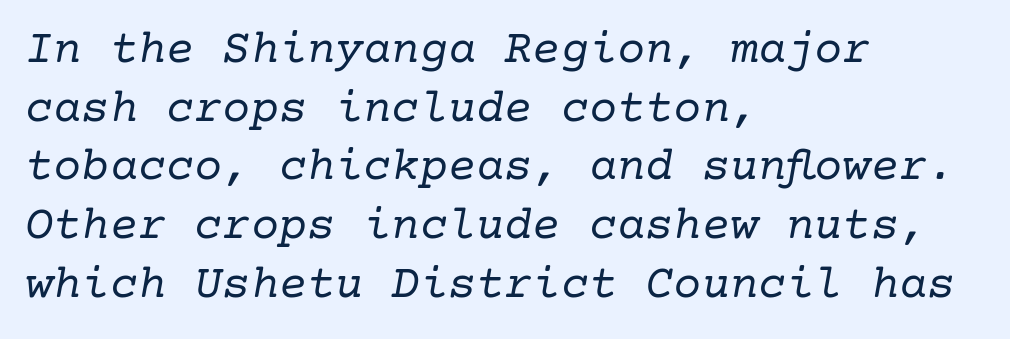
The image shows 47 px regular-weight serif type, italic (leaning right); set left-aligned, normal line spacing (1.25x), normal letter spacing, not underlined; low stroke contrast and a medium x-height.
